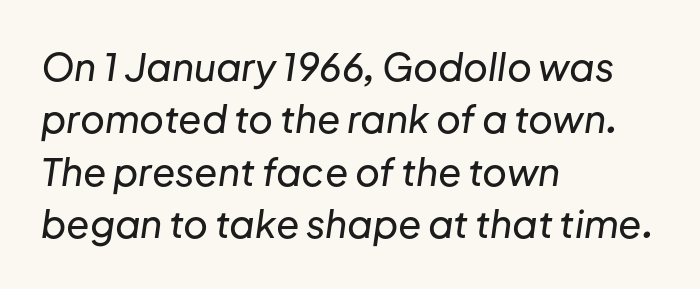
{"italic": "yes", "lean": "right", "slant_degrees": 8, "width": "normal", "stroke_contrast": "low", "x_height": "medium", "monospaced": "no", "underline": "no", "align": "left", "line_spacing": "normal", "line_spacing_ratio": 1.38, "letter_spacing": "normal", "letter_spacing_em": 0.0, "glyph_px": 38}
